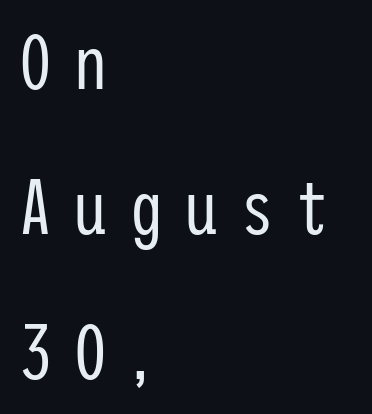
Q: Is the text bold? A: No.
Q: Is the text italic (slanted)? A: No, it is upright.
Q: Is the typeface a serif or a sans-serif typeface? A: Sans-serif.
Q: Is the text underlined? A: No.
Q: How is the paragraph aligned? A: Left-aligned.
Q: Is the spacing between letters normal or unusually wide? A: Unusually wide.
Q: Width (condensed, normal, or wide)? A: Condensed.
Q: Stroke contrast? A: Low.
Q: x-height? A: Medium.
